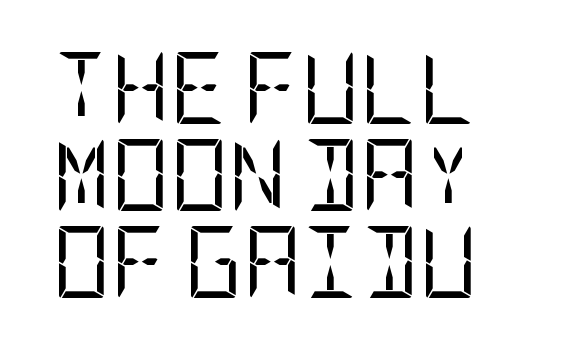
The image shows 72 px regular-weight, condensed sans-serif type, upright; set left-aligned, line spacing 1.21x, normal letter spacing, not underlined; low stroke contrast and a large x-height.
